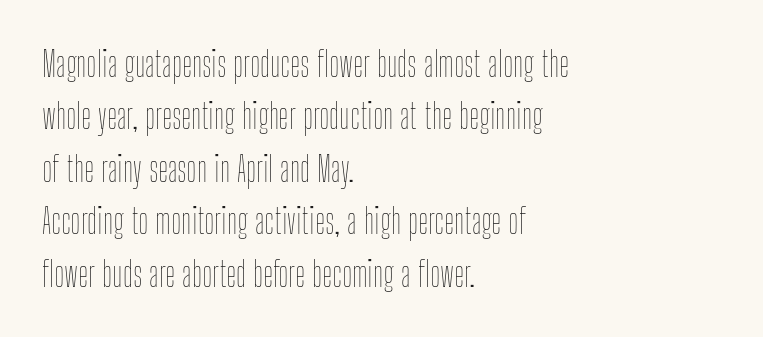
{"italic": "no", "bold": "no", "weight": "thin", "width": "condensed", "stroke_contrast": "low", "x_height": "medium", "monospaced": "no", "underline": "no", "align": "left", "line_spacing": "normal", "line_spacing_ratio": 1.5, "letter_spacing": "normal", "letter_spacing_em": 0.0, "glyph_px": 35}
